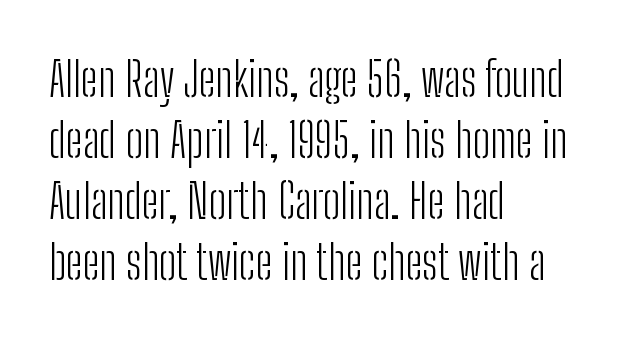
{"serif": "no", "italic": "no", "bold": "no", "weight": "light", "width": "condensed", "stroke_contrast": "low", "x_height": "medium", "monospaced": "no", "underline": "no", "align": "left", "line_spacing": "normal", "line_spacing_ratio": 1.27, "letter_spacing": "normal", "letter_spacing_em": 0.0, "glyph_px": 48}
